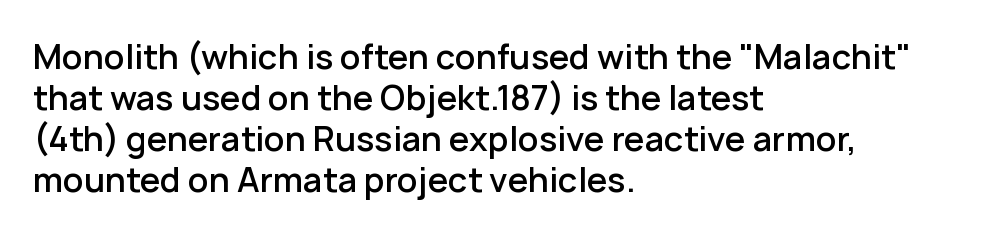
{"serif": "no", "italic": "no", "bold": "semi", "weight": "semibold", "width": "normal", "stroke_contrast": "low", "x_height": "medium", "monospaced": "no", "underline": "no", "align": "left", "line_spacing_ratio": 1.24, "letter_spacing": "normal", "letter_spacing_em": 0.0, "glyph_px": 33}
